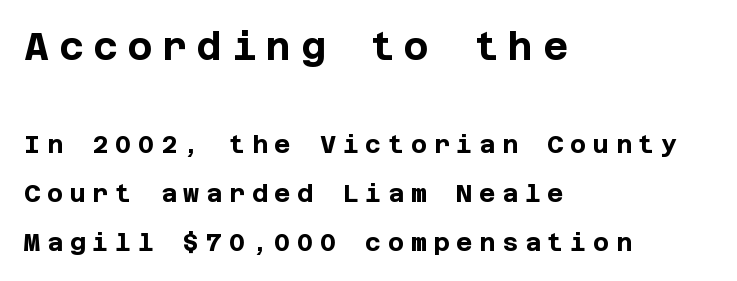
Q: Is the text bold? A: Yes.
Q: Is the text italic (slanted)? A: No, it is upright.
Q: Is the typeface a serif or a sans-serif typeface? A: Sans-serif.
Q: Is the text underlined? A: No.
Q: How is the paragraph aligned? A: Left-aligned.
Q: Is the spacing between letters normal or unusually wide? A: Unusually wide.
Q: Is the spacing between lines tight, normal or loose? A: Loose.
Q: Which block of text is set in a larger size, the first (top) or the second (bottom)? A: The first (top) one.
Q: Width (condensed, normal, or wide)? A: Normal.
Q: Stroke contrast? A: Low.
Q: x-height? A: Large.
